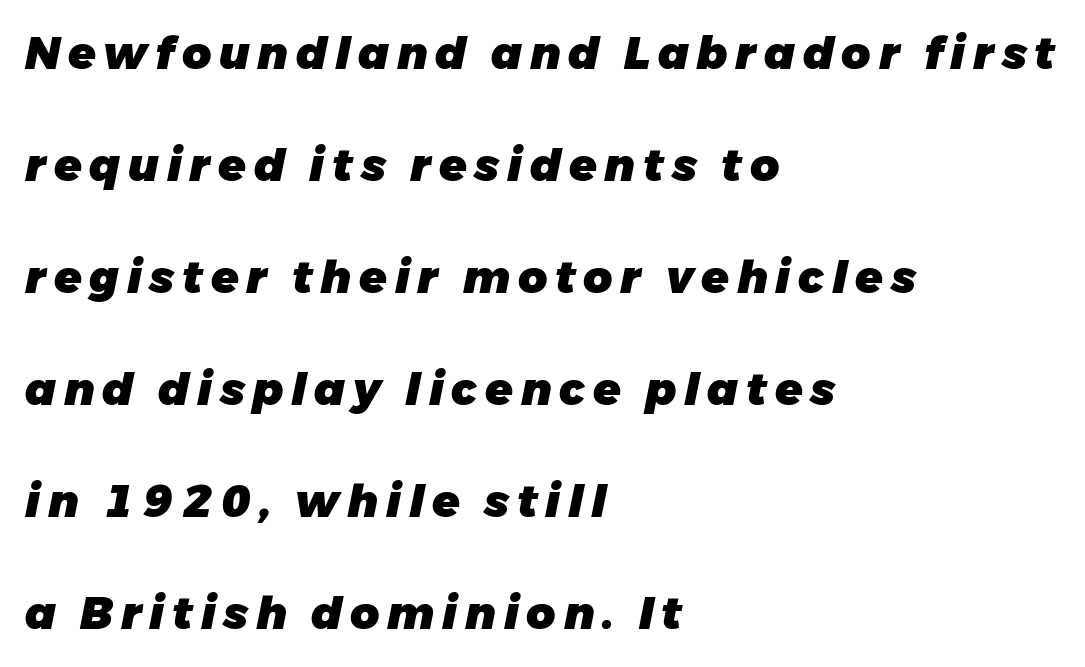
Q: Is the text bold? A: Yes.
Q: Is the text italic (slanted)? A: Yes, it leans right by about 11 degrees.
Q: Is the text underlined? A: No.
Q: How is the paragraph aligned? A: Left-aligned.
Q: Is the spacing between lines tight, normal or loose? A: Loose.
Q: Width (condensed, normal, or wide)? A: Normal.
Q: Stroke contrast? A: Low.
Q: x-height? A: Medium.
Q: Monospaced? A: No.
